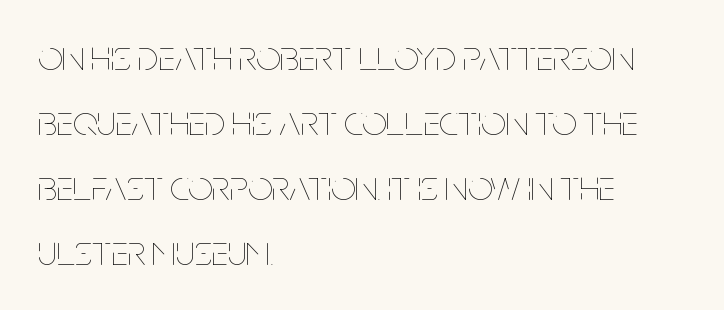
Here the designer chose a conventional face with non-uniform glyph widths. Each word holds together tightly as a unit, with standard inter-letter gaps. All the whitespace from short lines collects on the right. These lines were composed using upright roman letters.
